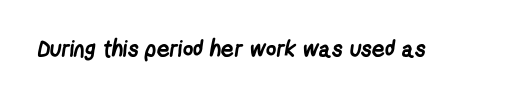
Compared with typical body copy, the letter spacing here is the same. A bare baseline throughout the passage. Chunky letters — that's bold for sure.
